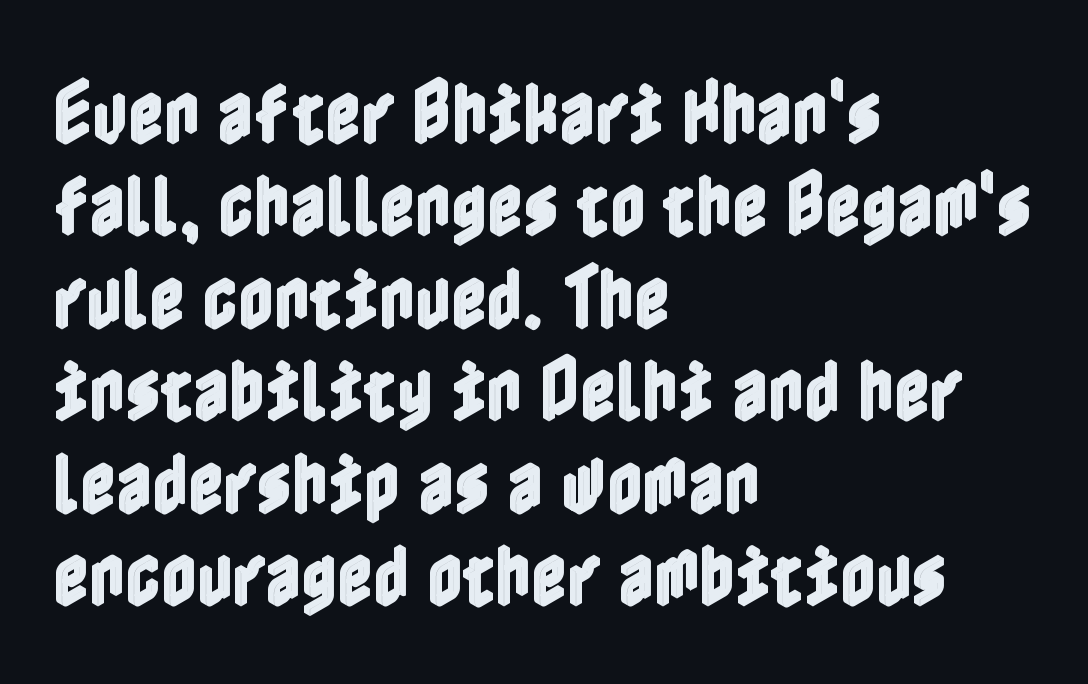
The image shows 69 px condensed type, upright; set left-aligned, normal line spacing (1.34x), normal letter spacing, not underlined; a medium x-height.
